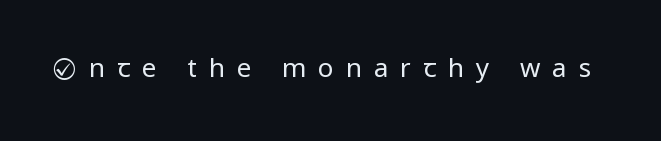
The image shows 26 px text type, upright; set unusually wide letter spacing (+0.46 em), not underlined.
